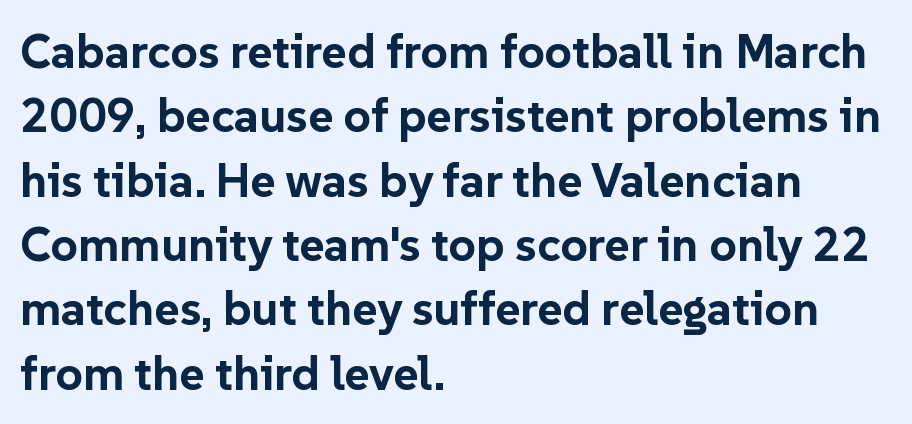
{"serif": "no", "italic": "no", "bold": "yes", "weight": "bold", "width": "normal", "stroke_contrast": "low", "x_height": "medium", "monospaced": "no", "underline": "no", "align": "left", "line_spacing": "normal", "line_spacing_ratio": 1.34, "letter_spacing": "normal", "letter_spacing_em": 0.0, "glyph_px": 48}
